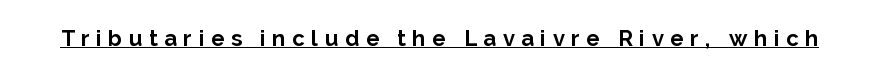
The image shows 22 px bold type, upright; set unusually wide letter spacing (+0.3 em), underlined.
